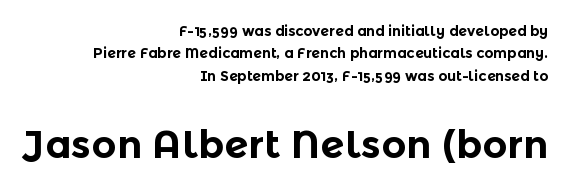
The image shows 39 px bold sans-serif type, upright; set right-aligned, normal line spacing (1.6x), normal letter spacing, not underlined; the second (bottom) block is 2.79x larger; a medium x-height.
